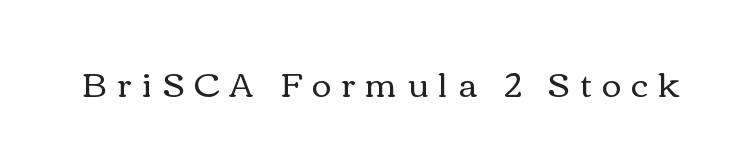
{"italic": "no", "bold": "no", "weight": "regular", "width": "wide", "x_height": "medium", "monospaced": "no", "underline": "no", "letter_spacing": "wide", "letter_spacing_em": 0.32, "glyph_px": 33}
